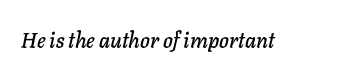
The letters are slanted; this is an italic face. The string is rendered with underlining switched off. The type is set solid horizontally, with unmodified tracking.
